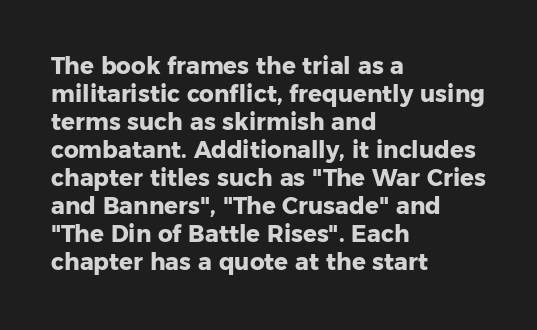
Look at the stroke-to-counter ratio: heavy, a bold. Ordinary non-slanted type is in use. The baseline area is clear. The setting favours the left margin, as ordinary paragraphs usually do. Look at the tracking — it's just the regular setting, nothing added.
